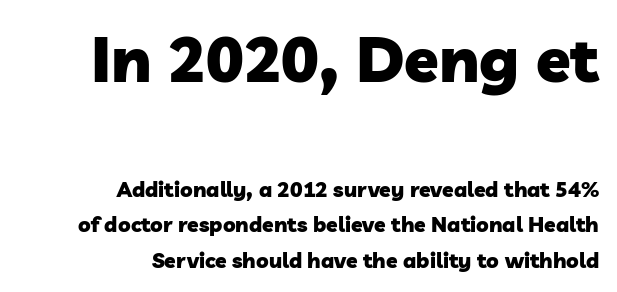
{"serif": "no", "bold": "yes", "weight": "heavy", "width": "normal", "stroke_contrast": "low", "x_height": "medium", "monospaced": "no", "underline": "no", "align": "right", "line_spacing": "normal", "line_spacing_ratio": 1.69, "letter_spacing": "normal", "letter_spacing_em": 0.0, "larger_block": "first", "size_ratio": 3.0, "glyph_px": 63}
